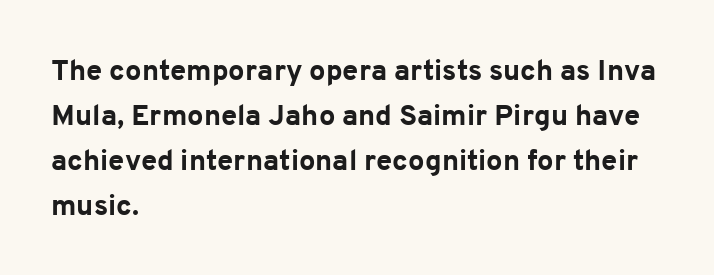
{"serif": "no", "italic": "no", "bold": "yes", "weight": "bold", "width": "normal", "stroke_contrast": "low", "x_height": "medium", "monospaced": "no", "underline": "no", "align": "left", "line_spacing": "normal", "line_spacing_ratio": 1.55, "letter_spacing": "normal", "letter_spacing_em": 0.0, "glyph_px": 29}
